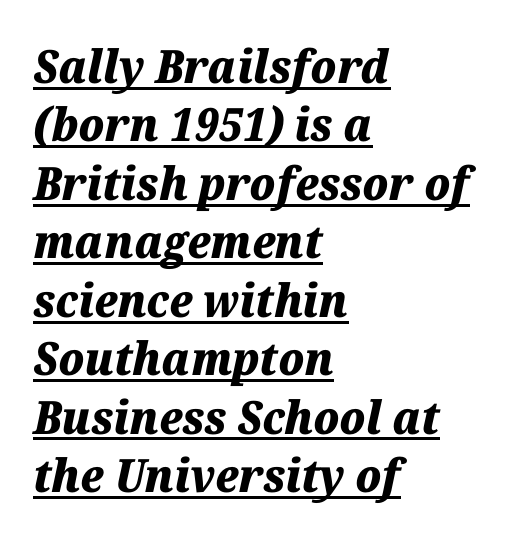
Baseline-to-baseline distance is the conventional proportion of letter height. In terms of posture, this sample is oblique. The setting favours the left margin, as ordinary paragraphs usually do. Notice how a bar underscores the lettering throughout. Character widths vary here, with narrow letters taking less room than wide ones.
